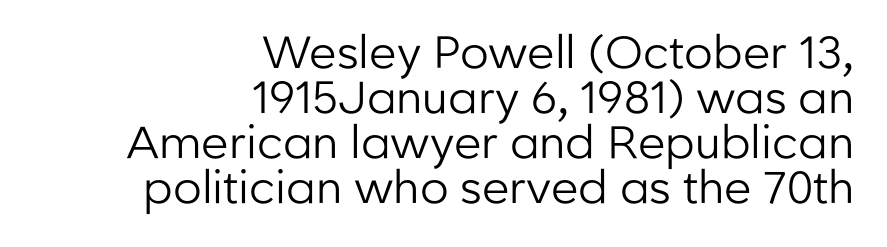
Q: Is the text bold? A: No.
Q: Is the text italic (slanted)? A: No, it is upright.
Q: Is the typeface a serif or a sans-serif typeface? A: Sans-serif.
Q: Is the text underlined? A: No.
Q: How is the paragraph aligned? A: Right-aligned.
Q: Is the spacing between letters normal or unusually wide? A: Normal.
Q: Is the spacing between lines tight, normal or loose? A: Tight.
Q: Width (condensed, normal, or wide)? A: Normal.
Q: Stroke contrast? A: Low.
Q: x-height? A: Medium.
Q: Monospaced? A: No.
